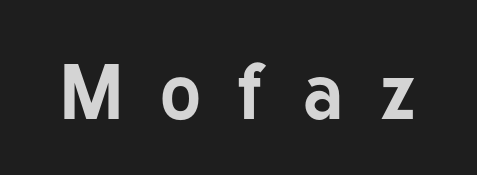
The rendering shows plain stroke endings on the letterforms — a sans-serif design. The baseline area is clear. The tracking jumps out immediately: characters are airy and widely separated. Note the varied advance widths — an 'i' is clearly narrower than an 'm'. Posture: upright roman. Plenty of ink on the page — the face is bold.
